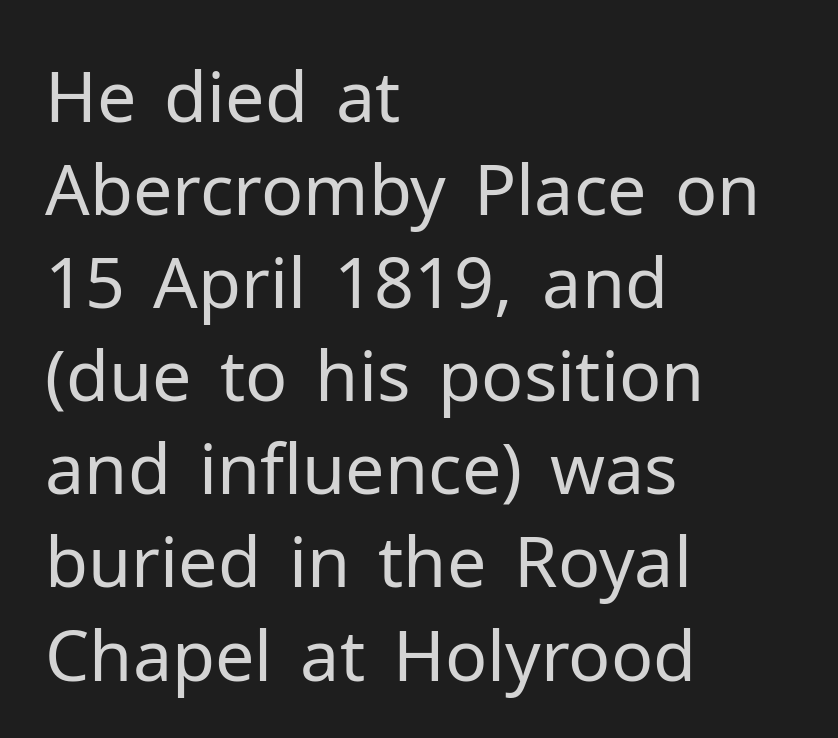
The image shows 70 px regular-weight sans-serif type, upright; set left-aligned, normal line spacing (1.33x), normal letter spacing, not underlined; low stroke contrast and a medium x-height.
